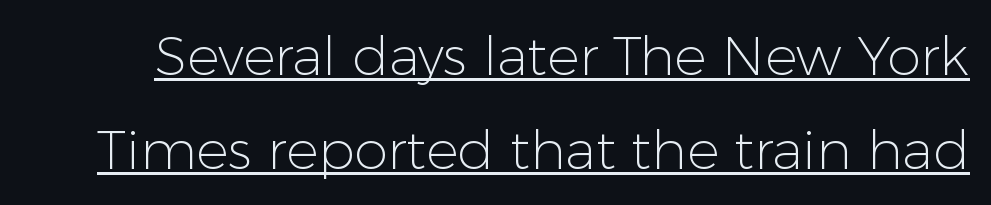
Descenders here cross a horizontal rule under the line. Spacing verdict: proportional, widths tailored to each character. Nobody touched the tracking dial on this one. You can tell from the bare stems that sans-serif type was used.
